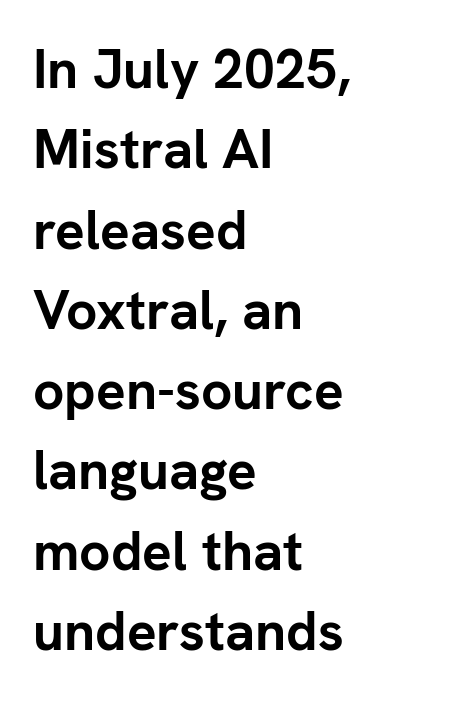
The image shows 55 px semibold sans-serif type, upright; set left-aligned, normal line spacing (1.46x), normal letter spacing, not underlined; low stroke contrast and a medium x-height.
